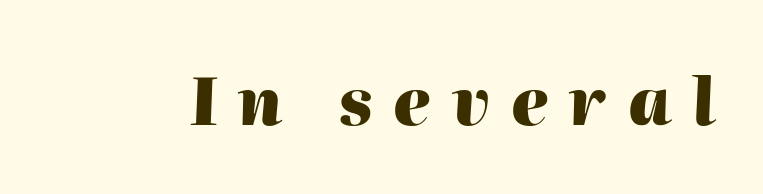
Q: Is the text bold? A: Yes.
Q: Is the text italic (slanted)? A: Yes, it leans right by about 2 degrees.
Q: Is the text underlined? A: No.
Q: Is the spacing between letters normal or unusually wide? A: Unusually wide.
Q: Width (condensed, normal, or wide)? A: Normal.
Q: Stroke contrast? A: High.
Q: x-height? A: Medium.
Q: Monospaced? A: No.
